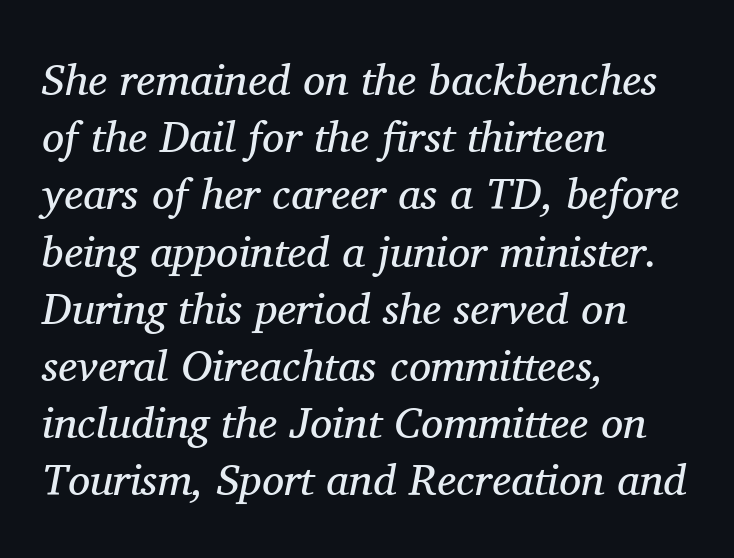
Observe the lean: these are italic letterforms. Spacing between characters is what you'd get straight out of the box. Baseline-to-baseline distance is the conventional proportion of letter height. Unlike a clean sans, this face finishes its strokes with serifs.
